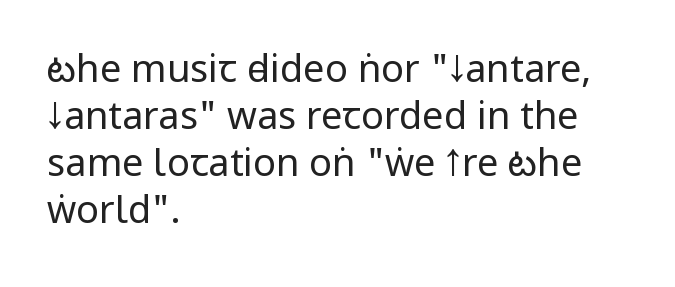
Nobody drew a line under any word here. Letters have the restrained weight of plain body copy at most. If you drew a line through each stem, it would be perfectly vertical. The text block is weighted toward the left margin, trailing off unevenly rightward. Spacing verdict: proportional, widths tailored to each character. The glyphs in this specimen are sans serif.
